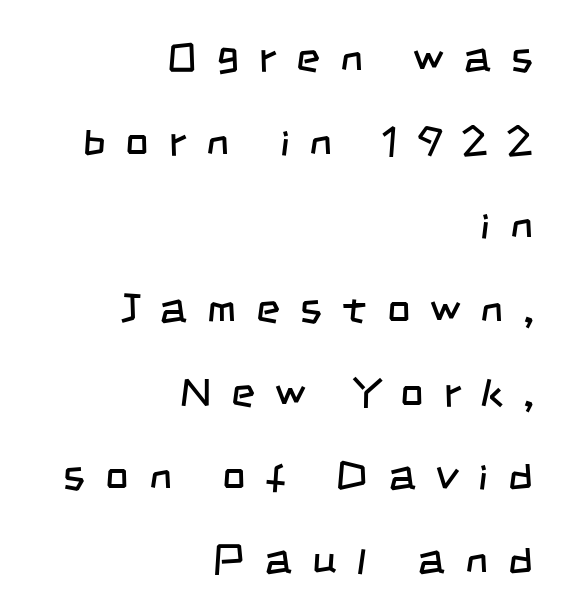
Widely set lines give the paragraph a tall, airy silhouette. Do the characters align in a grid? No, the font is proportional. Unlike a traditional serif, this face leaves its strokes unadorned. Check under the words: just untouched page. Caption: face not bold, strokes unweighted.
